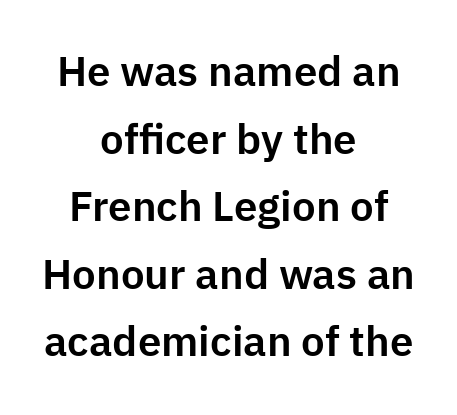
The image shows 42 px sans-serif type, upright; set centered, normal line spacing (1.61x), normal letter spacing, not underlined; low stroke contrast and a medium x-height.
